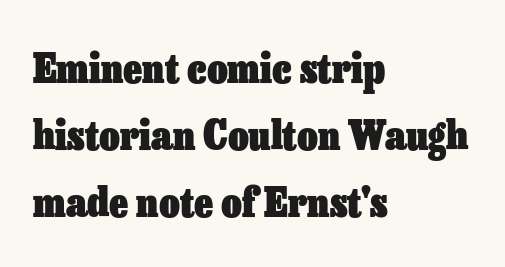
{"italic": "no", "bold": "yes", "weight": "heavy", "width": "normal", "stroke_contrast": "low", "x_height": "medium", "monospaced": "no", "underline": "no", "align": "left", "line_spacing": "normal", "line_spacing_ratio": 1.67, "letter_spacing": "normal", "letter_spacing_em": 0.0, "glyph_px": 40}
